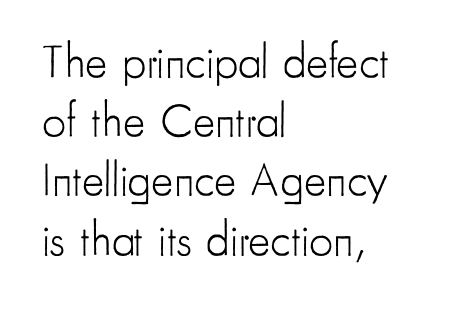
Q: Is the text bold? A: No.
Q: Is the text italic (slanted)? A: No, it is upright.
Q: Is the typeface a serif or a sans-serif typeface? A: Sans-serif.
Q: Is the text underlined? A: No.
Q: How is the paragraph aligned? A: Left-aligned.
Q: Is the spacing between letters normal or unusually wide? A: Normal.
Q: Is the spacing between lines tight, normal or loose? A: Normal.
Q: Width (condensed, normal, or wide)? A: Condensed.
Q: Stroke contrast? A: Low.
Q: x-height? A: Small.
Q: Monospaced? A: No.
